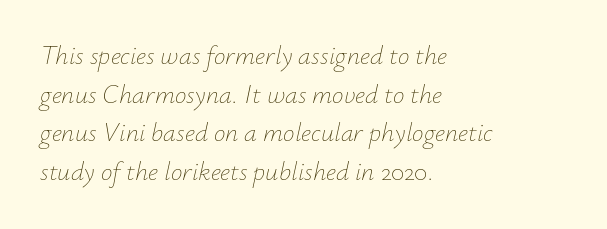
Whoever set this chose a conventional vertical rhythm. The passage is arranged the way most books set body copy — flush left. The letterforms sit shoulder to shoulder at normal distance. Slant detected: the letters are inclined. Honestly, there is no underline to notice here at all. The typesetting does not lean heavy: it is not bold.
